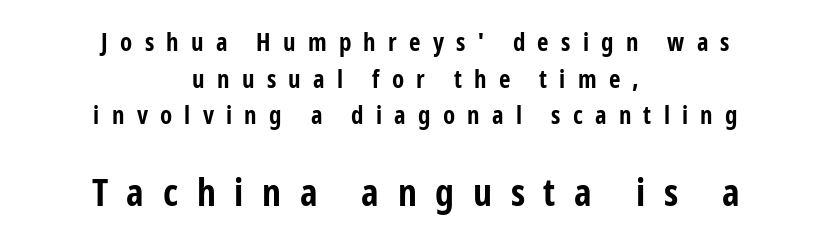
The specimen reads as upright at a glance. You'd pick this weight for a headline — it's a proper bold. This rendering employs a face without finishing strokes, i.e., a sans-serif. The passage shown is typed in a proportional face where columns would drift.
